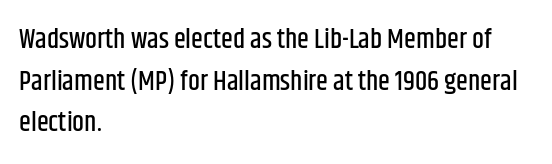
{"italic": "no", "underline": "no", "align": "left", "line_spacing": "normal", "line_spacing_ratio": 1.54, "letter_spacing": "normal", "letter_spacing_em": 0.0, "glyph_px": 27}
